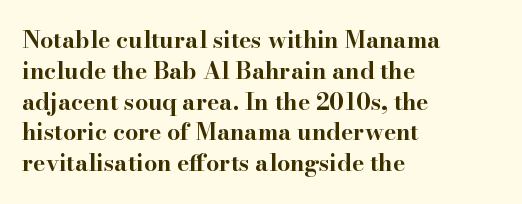
The image shows 23 px bold type, upright; set left-aligned, normal line spacing (1.34x), normal letter spacing, not underlined.
